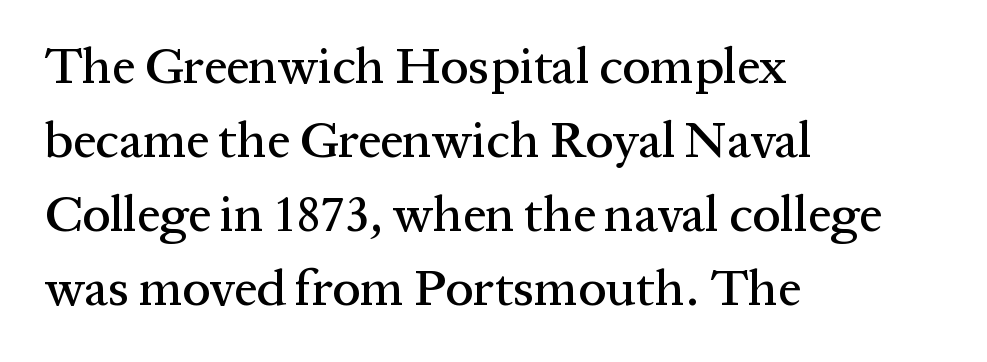
Q: Is the text italic (slanted)? A: No, it is upright.
Q: Is the typeface a serif or a sans-serif typeface? A: Serif.
Q: Is the text underlined? A: No.
Q: How is the paragraph aligned? A: Left-aligned.
Q: Is the spacing between letters normal or unusually wide? A: Normal.
Q: Is the spacing between lines tight, normal or loose? A: Normal.
Q: Width (condensed, normal, or wide)? A: Normal.
Q: Stroke contrast? A: Medium.
Q: x-height? A: Medium.
Q: Monospaced? A: No.
